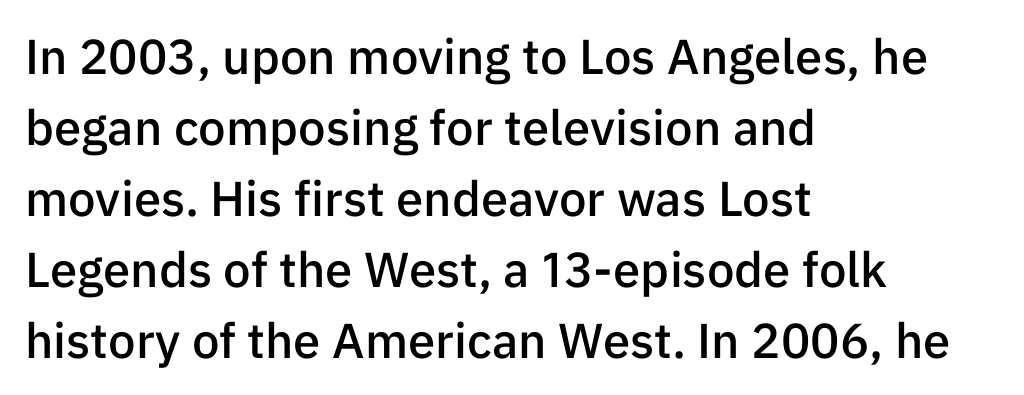
Q: Is the text bold? A: Semi-bold.
Q: Is the text italic (slanted)? A: No, it is upright.
Q: Is the typeface a serif or a sans-serif typeface? A: Sans-serif.
Q: Is the text underlined? A: No.
Q: How is the paragraph aligned? A: Left-aligned.
Q: Is the spacing between letters normal or unusually wide? A: Normal.
Q: Is the spacing between lines tight, normal or loose? A: Normal.
Q: Width (condensed, normal, or wide)? A: Normal.
Q: Stroke contrast? A: Low.
Q: x-height? A: Medium.
Q: Monospaced? A: No.
